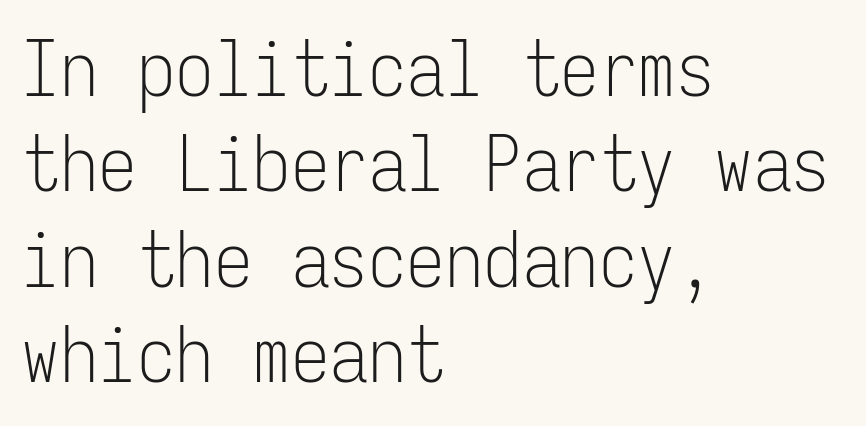
The image shows 77 px light, condensed sans-serif type, upright, monospaced; set left-aligned, line spacing 1.24x, normal letter spacing, not underlined; low stroke contrast and a medium x-height.
